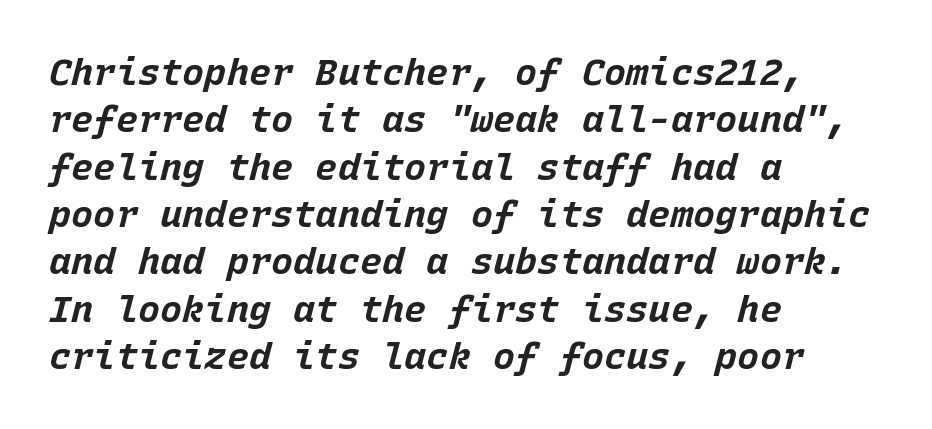
Typographic density is high because the face is bold. Evenly set lines give the paragraph a standard silhouette. The axis of the letterforms is tilted away from vertical. The space beneath each line is pristine and unruled. Here the designer chose a console-style face with uniform glyph widths.
